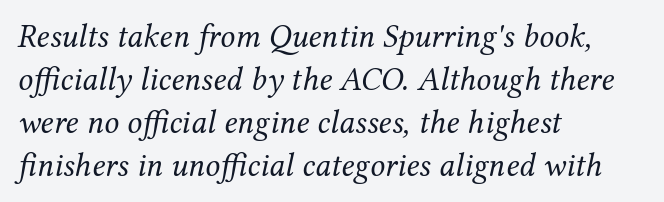
Proportional: the letters do not fall into vertical columns. Each letter's strokes conclude with small projecting serifs. If you drew a ruler down the left edge, every line would touch it. Letters rest on an invisible, unmarked baseline. Nobody touched the tracking dial on this one. Vertical spacing — default.
